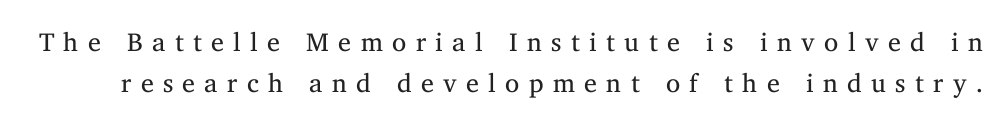
Each row of text sits above clean, open space. Italic: no, the glyphs are upright roman. Interline gaps are of average width in this sample. On a weight scale, this lands at 450 or below. Someone cranked the tracking dial way up on this one.
